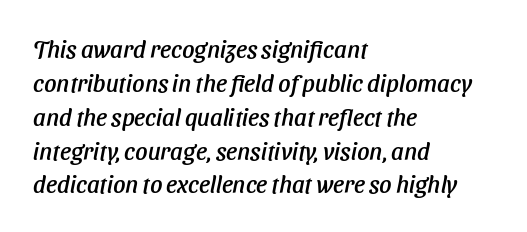
Q: Is the text underlined? A: No.
Q: How is the paragraph aligned? A: Left-aligned.
Q: Is the spacing between letters normal or unusually wide? A: Normal.
Q: Is the spacing between lines tight, normal or loose? A: Normal.
